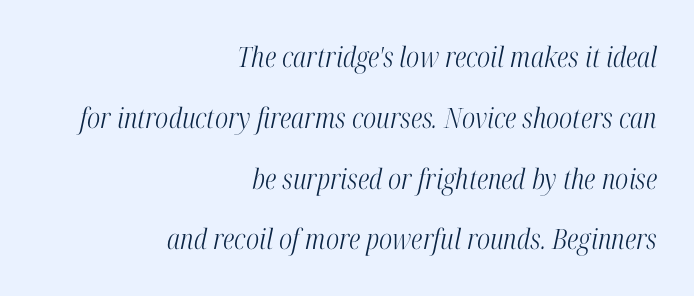
The image shows 28 px light, condensed serif type, italic (leaning right); set right-aligned, loose line spacing (2.17x), normal letter spacing, not underlined; high stroke contrast and a medium x-height.
